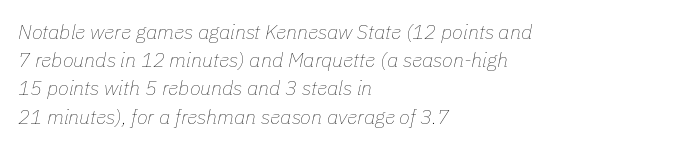
Q: Is the text bold? A: No.
Q: Is the text italic (slanted)? A: Yes, it leans right by about 11 degrees.
Q: Is the text underlined? A: No.
Q: How is the paragraph aligned? A: Left-aligned.
Q: Is the spacing between letters normal or unusually wide? A: Normal.
Q: Is the spacing between lines tight, normal or loose? A: Normal.
